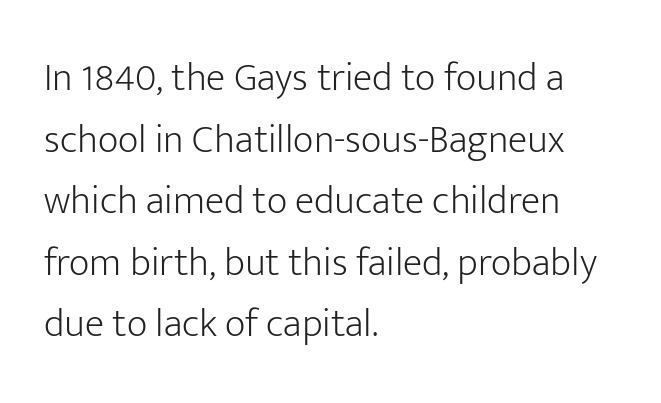
The image shows 40 px light sans-serif type, upright; set left-aligned, normal line spacing (1.54x), normal letter spacing, not underlined; low stroke contrast and a medium x-height.
